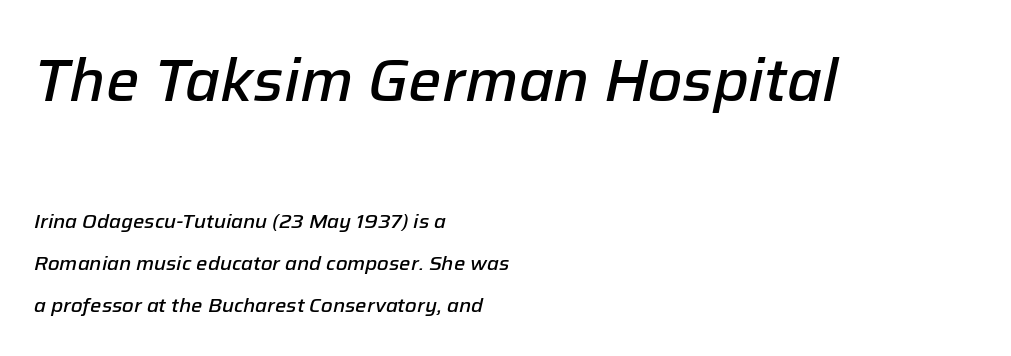
The space directly below the letters is spotless. The typesetter chose a ragged-right arrangement here. Type size steps down from the first block to the second. Posture: slanted. The line-height multiplier appears high, well above default.
